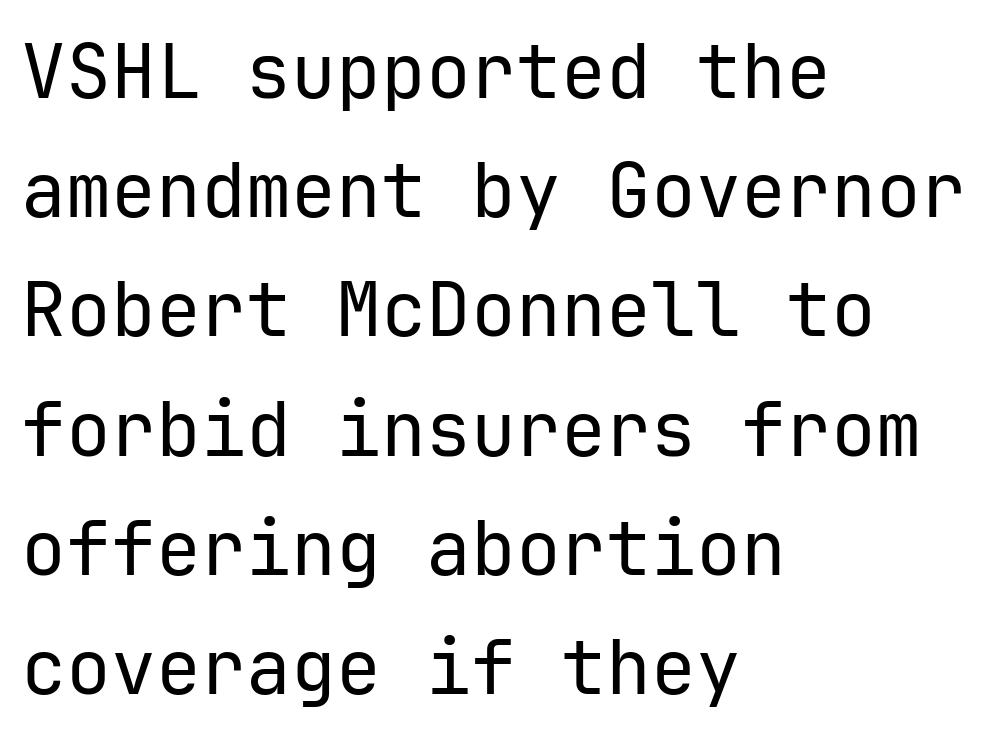
The image shows 75 px regular-weight sans-serif type, upright, monospaced; set left-aligned, normal line spacing (1.59x), normal letter spacing, not underlined; low stroke contrast and a medium x-height.
